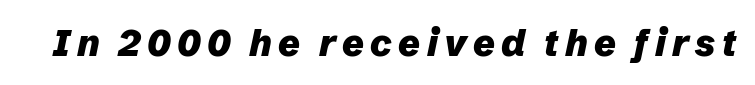
Strokes here are thick enough to call this a true bold. Would a proofreader flag this as italicized? Yes. Looks like regular typesetting: each glyph gets only the width it needs. The space beneath each line is pristine and unruled.
